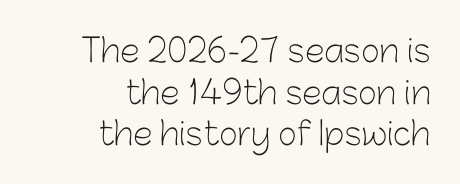
Q: Is the text bold? A: No.
Q: Is the text italic (slanted)? A: No, it is upright.
Q: Is the typeface a serif or a sans-serif typeface? A: Sans-serif.
Q: Is the text underlined? A: No.
Q: How is the paragraph aligned? A: Right-aligned.
Q: Is the spacing between letters normal or unusually wide? A: Normal.
Q: Is the spacing between lines tight, normal or loose? A: Normal.
Q: Width (condensed, normal, or wide)? A: Normal.
Q: Stroke contrast? A: Low.
Q: x-height? A: Medium.
Q: Monospaced? A: No.
